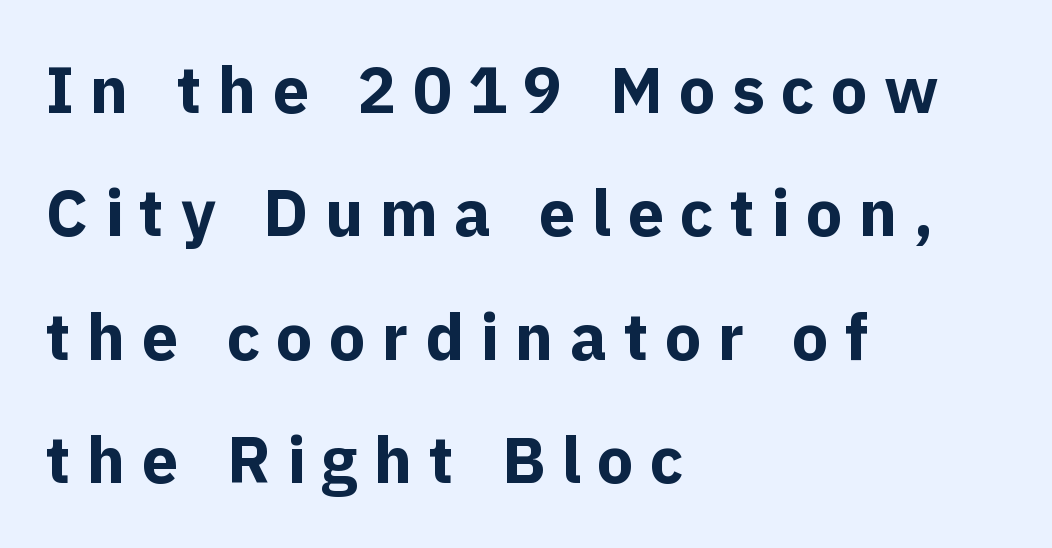
{"serif": "no", "italic": "no", "bold": "yes", "weight": "bold", "width": "normal", "x_height": "medium", "monospaced": "no", "underline": "no", "align": "left", "line_spacing": "loose", "line_spacing_ratio": 1.9, "letter_spacing": "wide", "letter_spacing_em": 0.25, "glyph_px": 65}
